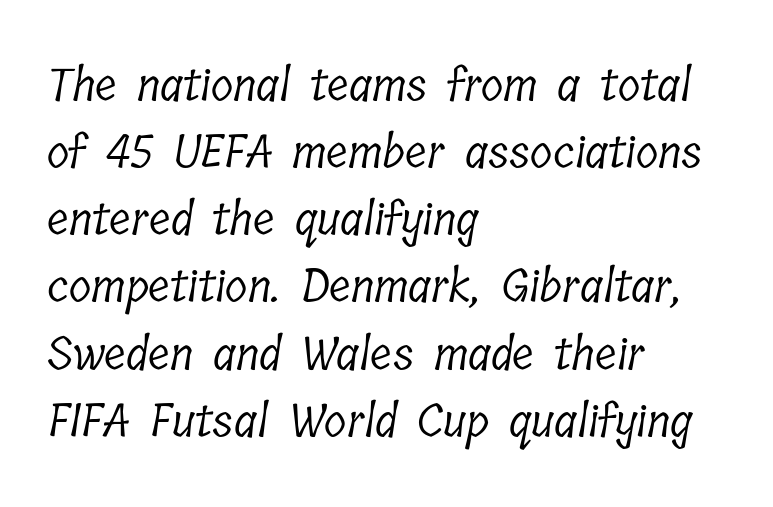
{"serif": "yes", "bold": "no", "weight": "light", "width": "condensed", "stroke_contrast": "low", "x_height": "medium", "monospaced": "no", "underline": "no", "align": "left", "line_spacing": "normal", "line_spacing_ratio": 1.46, "letter_spacing": "normal", "letter_spacing_em": 0.0, "glyph_px": 46}
